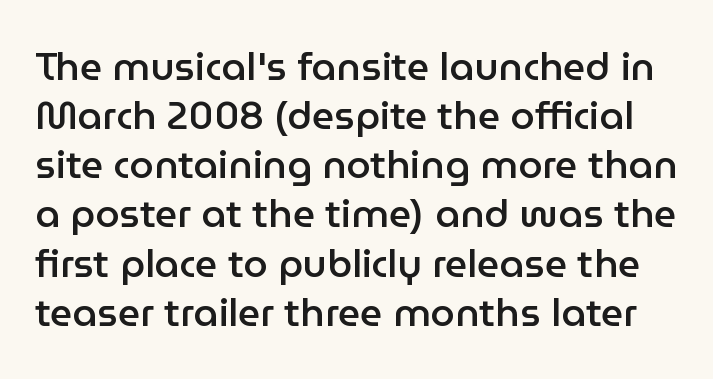
Q: Is the text bold? A: Semi-bold.
Q: Is the text italic (slanted)? A: No, it is upright.
Q: Is the typeface a serif or a sans-serif typeface? A: Sans-serif.
Q: Is the text underlined? A: No.
Q: Is the spacing between letters normal or unusually wide? A: Normal.
Q: Is the spacing between lines tight, normal or loose? A: Normal.
Q: Width (condensed, normal, or wide)? A: Normal.
Q: Stroke contrast? A: Low.
Q: x-height? A: Medium.
Q: Monospaced? A: No.
